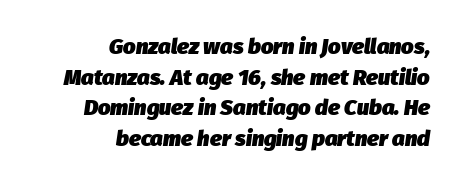
The image shows 22 px bold type, italic (leaning right); set right-aligned, normal line spacing (1.39x), normal letter spacing, not underlined.
